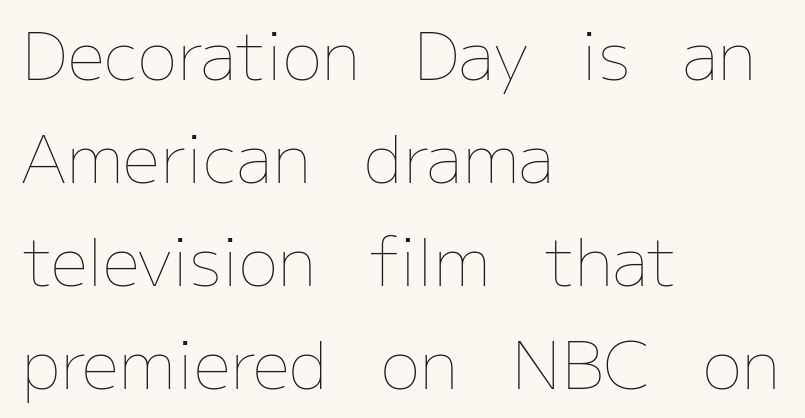
{"italic": "no", "bold": "no", "weight": "thin", "width": "normal", "stroke_contrast": "low", "x_height": "medium", "monospaced": "no", "underline": "no", "align": "left", "line_spacing": "normal", "line_spacing_ratio": 1.56, "letter_spacing": "normal", "letter_spacing_em": 0.0, "glyph_px": 66}
